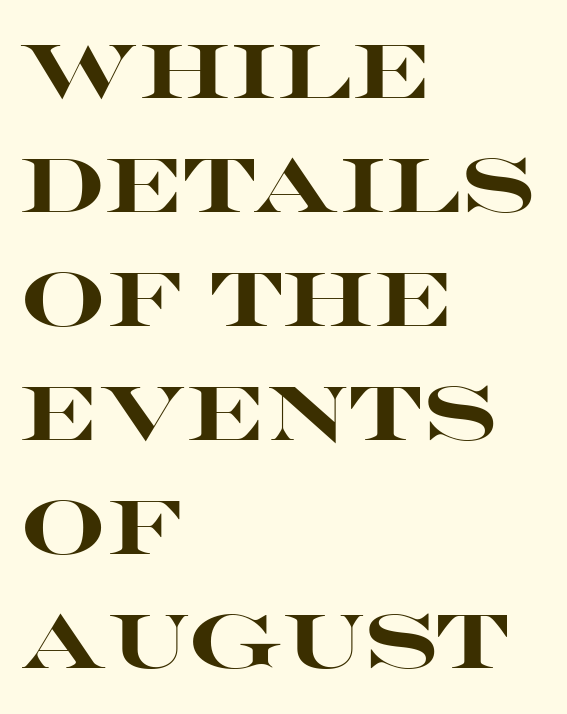
{"italic": "no", "bold": "yes", "weight": "heavy", "width": "wide", "stroke_contrast": "high", "x_height": "large", "monospaced": "no", "underline": "no", "align": "left", "line_spacing": "normal", "line_spacing_ratio": 1.5, "letter_spacing": "normal", "letter_spacing_em": 0.0, "glyph_px": 76}
